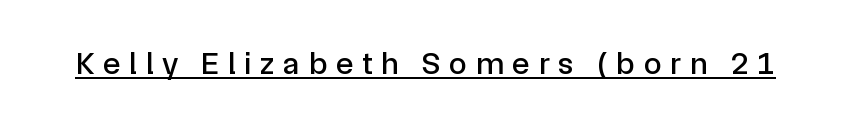
Q: Is the text italic (slanted)? A: No, it is upright.
Q: Is the typeface a serif or a sans-serif typeface? A: Sans-serif.
Q: Is the text underlined? A: Yes.
Q: Is the spacing between letters normal or unusually wide? A: Unusually wide.
Q: Width (condensed, normal, or wide)? A: Normal.
Q: x-height? A: Medium.
Q: Monospaced? A: No.
